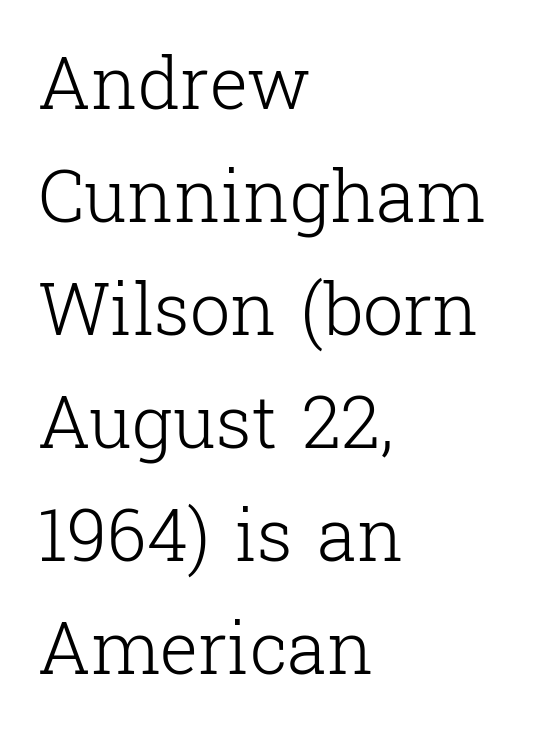
This is the regular roman posture of the typeface. Casual observation: everything's shoved over to the left. Heft: none added — not bold. The block of text has a typical density, with ordinary space between rows.
